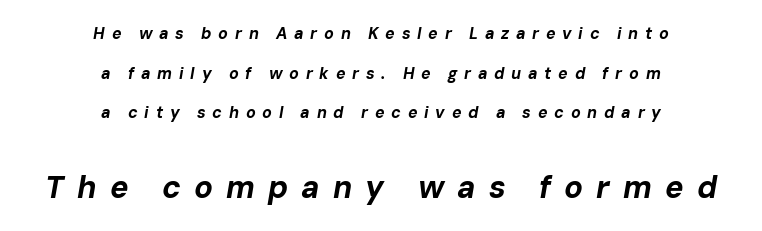
Q: Is the text bold? A: Yes.
Q: Is the text italic (slanted)? A: Yes, it leans right by about 10 degrees.
Q: Is the text underlined? A: No.
Q: How is the paragraph aligned? A: Centered.
Q: Is the spacing between letters normal or unusually wide? A: Unusually wide.
Q: Is the spacing between lines tight, normal or loose? A: Loose.
Q: Which block of text is set in a larger size, the first (top) or the second (bottom)? A: The second (bottom) one.
Q: Width (condensed, normal, or wide)? A: Normal.
Q: Stroke contrast? A: Low.
Q: x-height? A: Medium.
Q: Monospaced? A: No.
